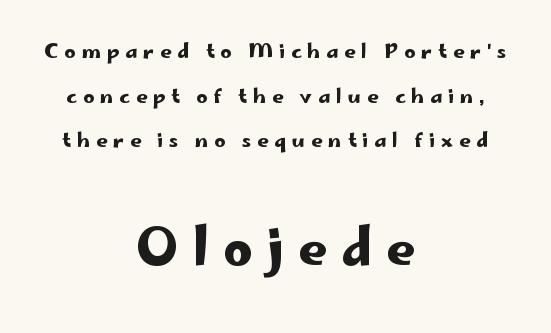
Ascenders rise straight up at ninety degrees. Beneath every word, the page is bare. Whoever set this chose breathing room over compactness in the vertical rhythm. The letters advance in unequal steps, a hallmark of proportional type.
